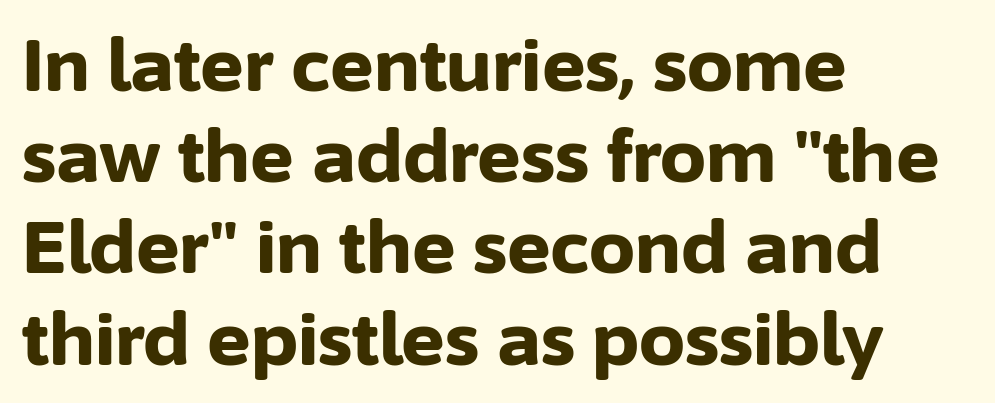
Q: Is the text bold? A: Yes.
Q: Is the text italic (slanted)? A: No, it is upright.
Q: Is the typeface a serif or a sans-serif typeface? A: Sans-serif.
Q: Is the text underlined? A: No.
Q: How is the paragraph aligned? A: Left-aligned.
Q: Is the spacing between letters normal or unusually wide? A: Normal.
Q: Is the spacing between lines tight, normal or loose? A: Normal.
Q: Width (condensed, normal, or wide)? A: Normal.
Q: Stroke contrast? A: Low.
Q: x-height? A: Medium.
Q: Monospaced? A: No.
